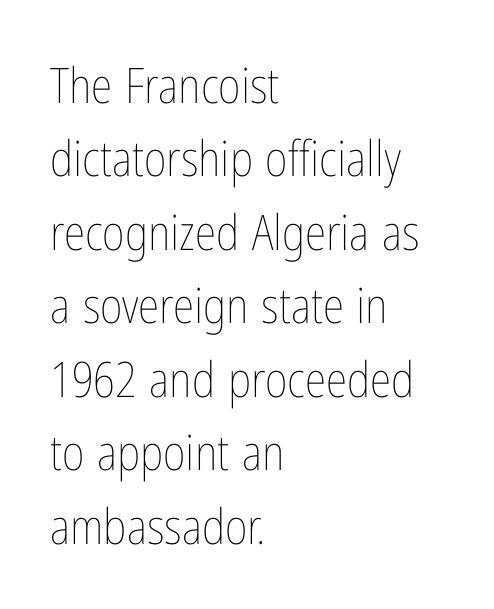
Weight: regular or lighter. What's the leading like? Ordinary, nothing unusual. Do the characters align in a grid? No, the font is proportional. Clear beneath every line of the passage. Line beginnings align vertically; line endings do not. Ordinary non-slanted type is in use.
